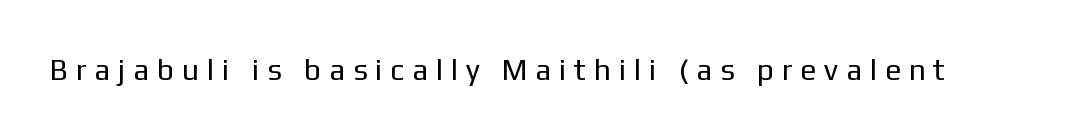
Q: Is the text bold? A: No.
Q: Is the text italic (slanted)? A: No, it is upright.
Q: Is the typeface a serif or a sans-serif typeface? A: Sans-serif.
Q: Is the text underlined? A: No.
Q: Is the spacing between letters normal or unusually wide? A: Unusually wide.
Q: Width (condensed, normal, or wide)? A: Normal.
Q: Stroke contrast? A: Low.
Q: x-height? A: Medium.
Q: Monospaced? A: No.
